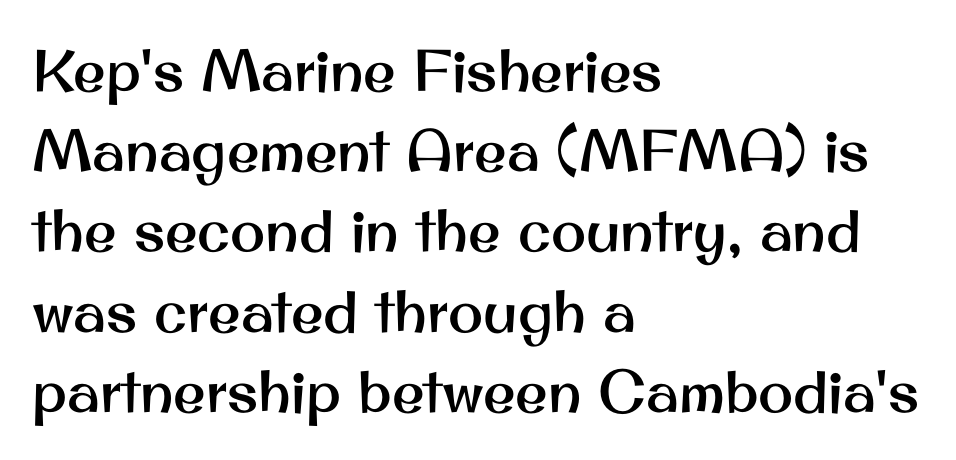
Q: Is the text italic (slanted)? A: No, it is upright.
Q: Is the typeface a serif or a sans-serif typeface? A: Sans-serif.
Q: Is the text underlined? A: No.
Q: How is the paragraph aligned? A: Left-aligned.
Q: Is the spacing between letters normal or unusually wide? A: Normal.
Q: Is the spacing between lines tight, normal or loose? A: Normal.
Q: Width (condensed, normal, or wide)? A: Normal.
Q: Stroke contrast? A: Medium.
Q: x-height? A: Small.
Q: Monospaced? A: No.
